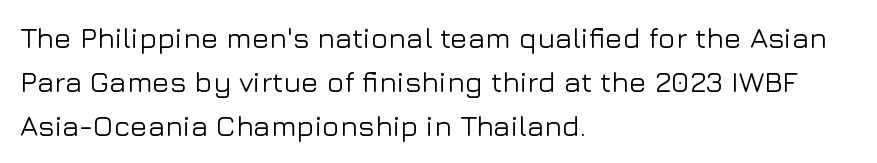
{"serif": "no", "italic": "no", "width": "normal", "stroke_contrast": "low", "x_height": "medium", "monospaced": "no", "underline": "no", "align": "left", "line_spacing": "normal", "line_spacing_ratio": 1.51, "letter_spacing": "normal", "letter_spacing_em": 0.0, "glyph_px": 29}
